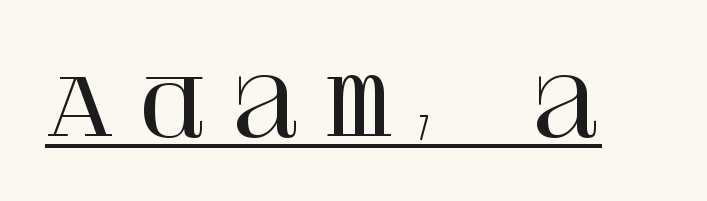
The image shows 79 px serif type, upright; set unusually wide letter spacing (+0.25 em), underlined; high stroke contrast and a large x-height.
